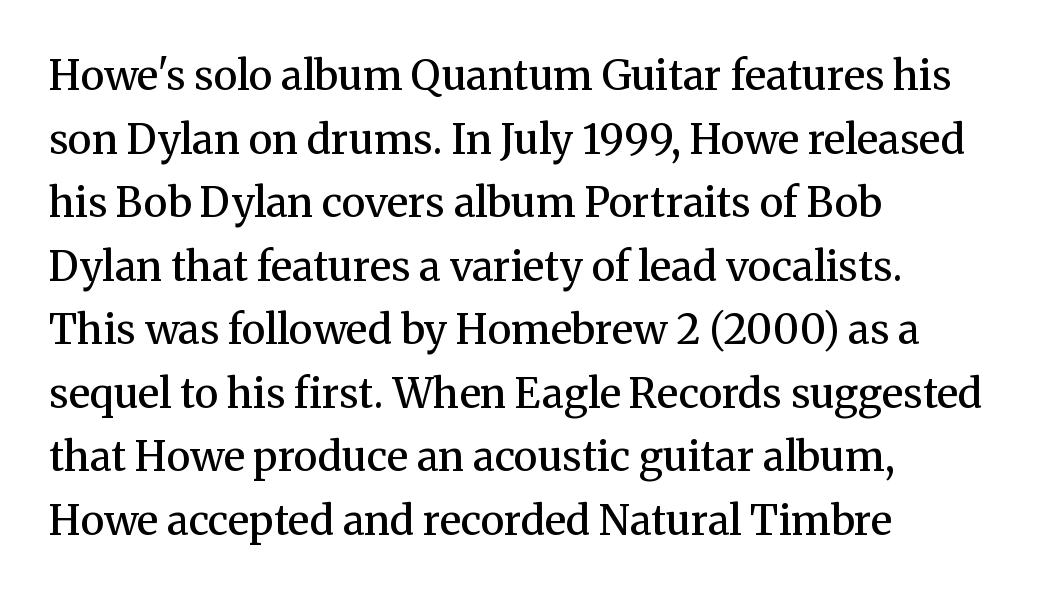
{"serif": "yes", "italic": "no", "bold": "semi", "weight": "semibold", "width": "normal", "stroke_contrast": "medium", "x_height": "medium", "monospaced": "no", "underline": "no", "align": "left", "line_spacing": "normal", "line_spacing_ratio": 1.55, "letter_spacing": "normal", "letter_spacing_em": 0.0, "glyph_px": 41}
